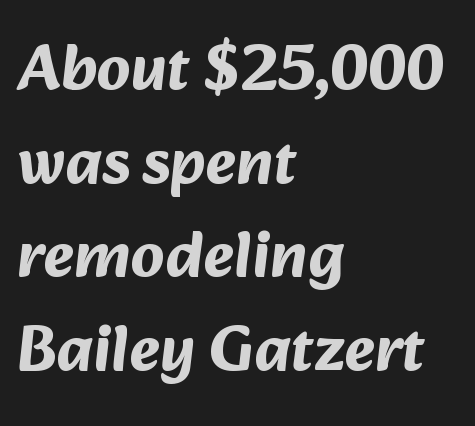
The image shows 65 px bold sans-serif type; set left-aligned, normal line spacing (1.44x), normal letter spacing, not underlined; medium stroke contrast and a medium x-height.
